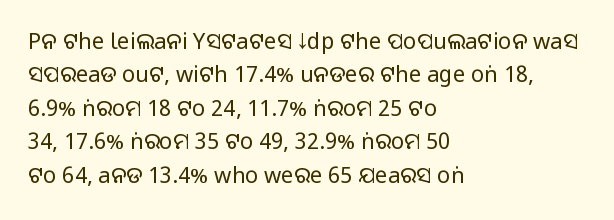
{"italic": "no", "bold": "no", "underline": "no", "align": "left", "line_spacing": "normal", "line_spacing_ratio": 1.52, "letter_spacing": "normal", "letter_spacing_em": 0.0, "glyph_px": 22}
